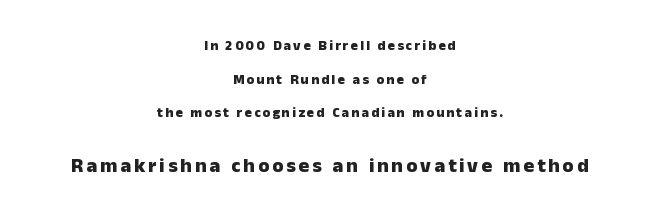
Q: Is the text bold? A: Yes.
Q: Is the text italic (slanted)? A: No, it is upright.
Q: Is the text underlined? A: No.
Q: How is the paragraph aligned? A: Centered.
Q: Is the spacing between lines tight, normal or loose? A: Loose.
Q: Which block of text is set in a larger size, the first (top) or the second (bottom)? A: The second (bottom) one.
